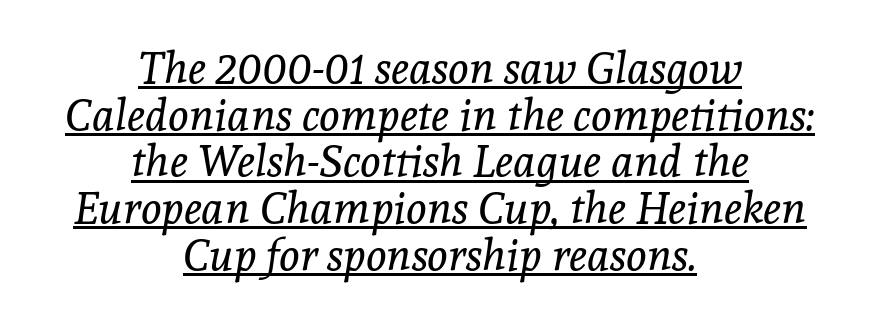
Check the space under the baseline: a stroke is drawn there. Stem width sits at or under what a default text font uses. The line texture is even and compact thanks to regular tracking. When letters slant like this, we call the style italic. The passage shown is typed in a proportional face where columns would drift. Honestly, the rows look squashed on top of each other.
